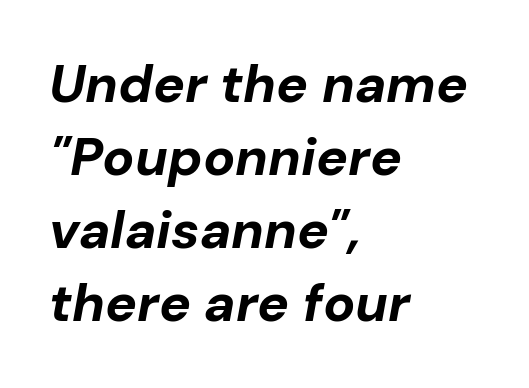
The image shows 53 px bold type, italic (leaning right); set left-aligned, normal line spacing (1.38x), normal letter spacing, not underlined; low stroke contrast and a medium x-height.
